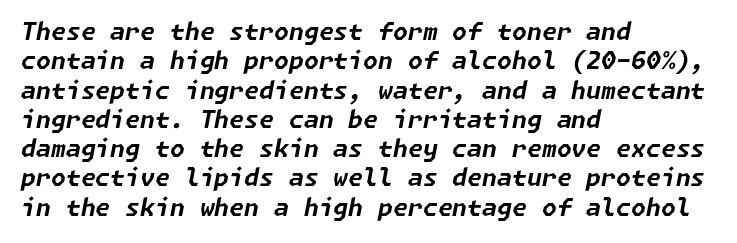
The image shows 24 px bold type, italic (leaning right); set left-aligned, line spacing 1.22x, normal letter spacing, not underlined.
